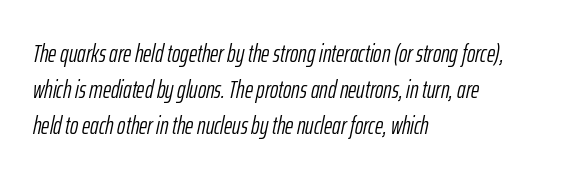
Q: Is the text bold? A: No.
Q: Is the text italic (slanted)? A: Yes, it leans right by about 12 degrees.
Q: Is the text underlined? A: No.
Q: How is the paragraph aligned? A: Left-aligned.
Q: Is the spacing between letters normal or unusually wide? A: Normal.
Q: Is the spacing between lines tight, normal or loose? A: Normal.
